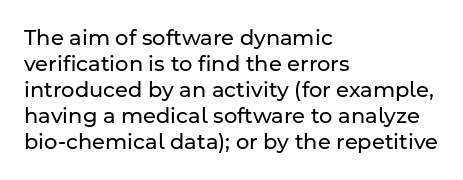
{"italic": "no", "bold": "no", "underline": "no", "align": "left", "line_spacing_ratio": 1.24, "letter_spacing": "normal", "letter_spacing_em": 0.0, "glyph_px": 21}
